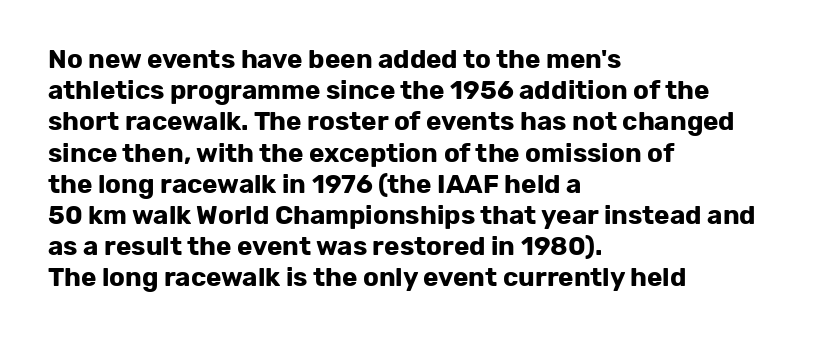
A typesetter would mark this as roman, not italic. The face used here is rendered with its standard letterfit. As a designer I'd log this as weight 700, bold. Underlining? Definitely not there. The text block is weighted toward the left margin, trailing off unevenly rightward.
